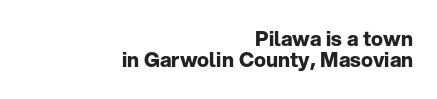
Q: Is the text bold? A: Yes.
Q: Is the text italic (slanted)? A: No, it is upright.
Q: Is the text underlined? A: No.
Q: How is the paragraph aligned? A: Right-aligned.
Q: Is the spacing between letters normal or unusually wide? A: Normal.
Q: Is the spacing between lines tight, normal or loose? A: Tight.
